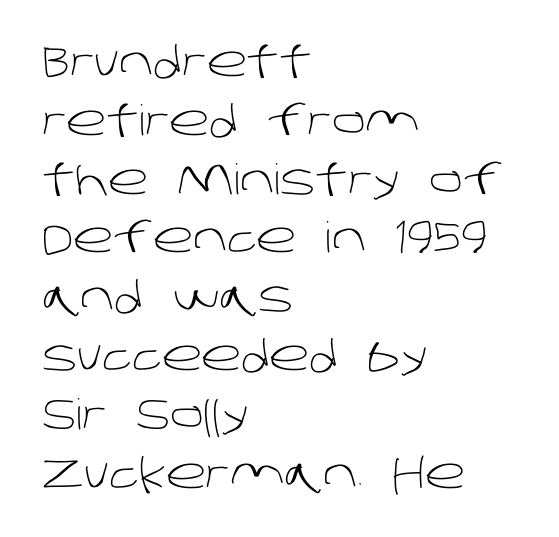
Compared with a typical body face, this is equally light or lighter still. This sample has the flowing, uneven cadence of proportional lettering. A clean baseline with only descenders dipping below it. Words appear dense and cohesive because spacing is normal.
